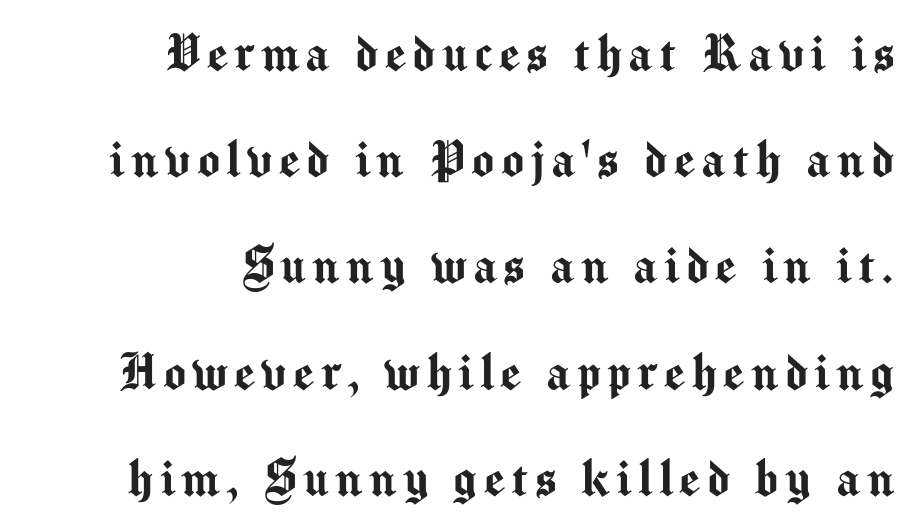
Q: Is the text italic (slanted)? A: No, it is upright.
Q: Is the typeface a serif or a sans-serif typeface? A: Sans-serif.
Q: Is the text underlined? A: No.
Q: How is the paragraph aligned? A: Right-aligned.
Q: Width (condensed, normal, or wide)? A: Normal.
Q: Stroke contrast? A: Medium.
Q: x-height? A: Medium.
Q: Monospaced? A: No.
